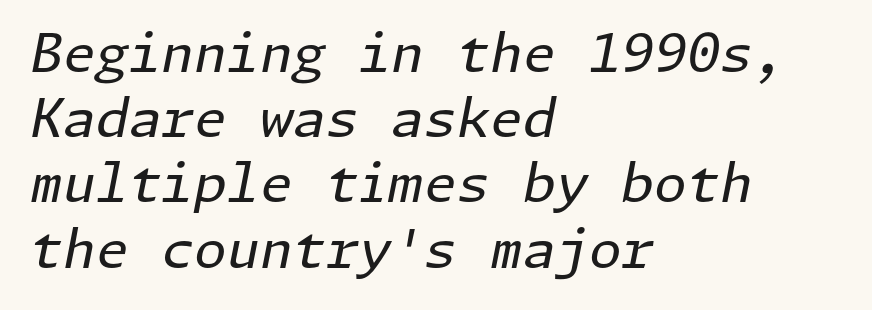
{"italic": "yes", "lean": "right", "slant_degrees": 11, "bold": "no", "weight": "regular", "width": "normal", "stroke_contrast": "low", "x_height": "medium", "underline": "no", "align": "left", "line_spacing_ratio": 1.23, "letter_spacing": "normal", "letter_spacing_em": 0.0, "glyph_px": 53}
